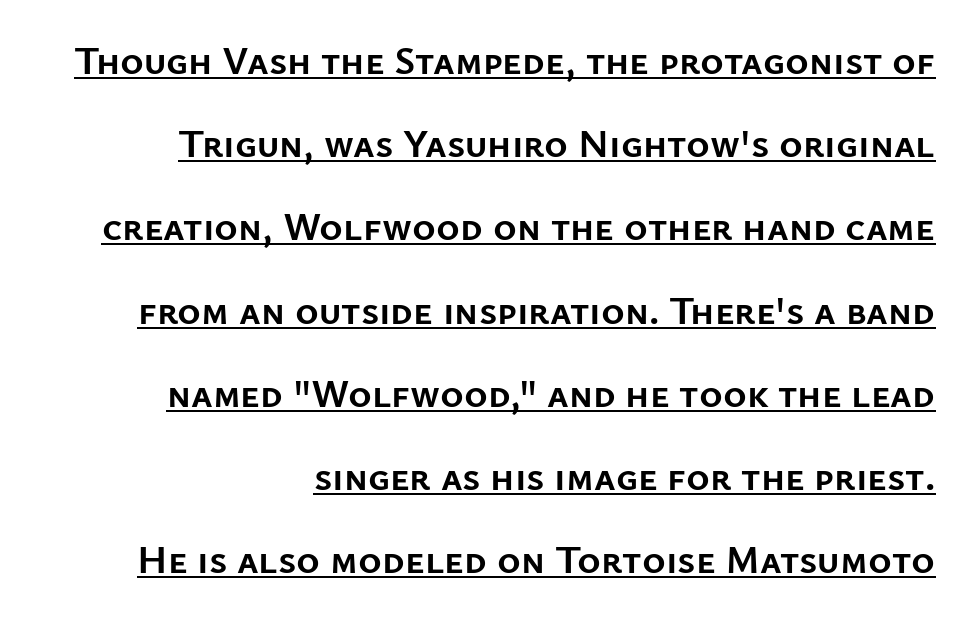
Think of a printed novel: that variable character pitch is what you see here. Style check: upright. The glyphs are accompanied by a horizontal stroke just below them. No extra tracking has been applied to these lines. Vertically, the passage feels expansive, rows floating well apart.
